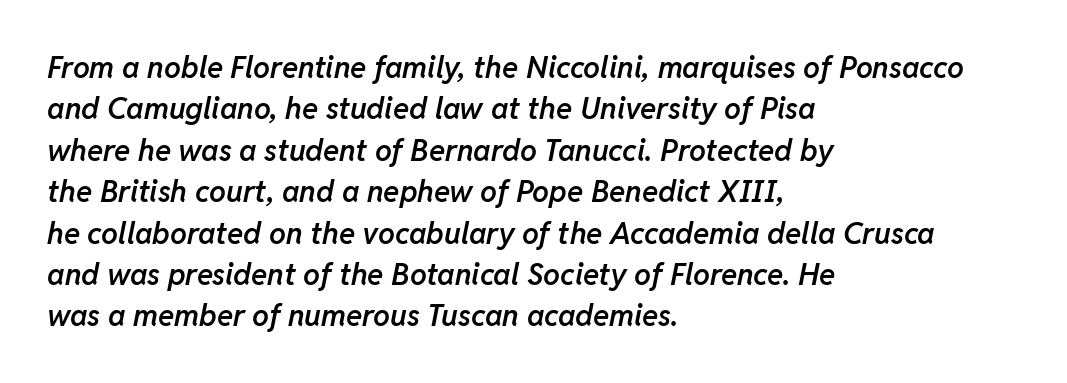
Students, observe: this is what conventionally led text looks like. This rendering features lettering with no underline. Nobody touched the tracking dial on this one. The paragraph shown leans on its left margin. In terms of posture, this sample is oblique.
